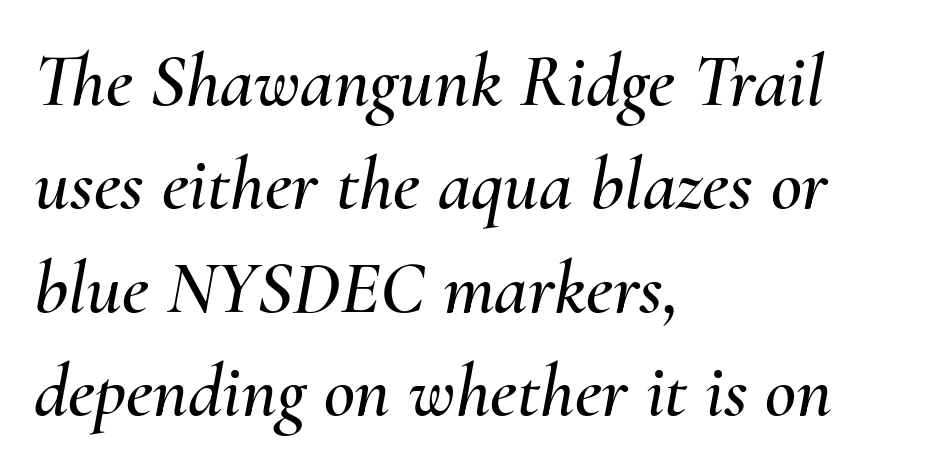
Q: Is the text italic (slanted)? A: Yes, it leans right by about 10 degrees.
Q: Is the text underlined? A: No.
Q: How is the paragraph aligned? A: Left-aligned.
Q: Is the spacing between letters normal or unusually wide? A: Normal.
Q: Is the spacing between lines tight, normal or loose? A: Normal.
Q: Width (condensed, normal, or wide)? A: Normal.
Q: Stroke contrast? A: Medium.
Q: x-height? A: Small.
Q: Monospaced? A: No.
